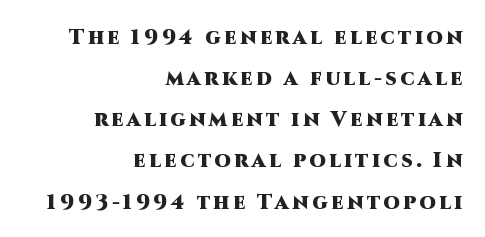
Q: Is the text bold? A: Yes.
Q: Is the text italic (slanted)? A: No, it is upright.
Q: Is the text underlined? A: No.
Q: How is the paragraph aligned? A: Right-aligned.
Q: Is the spacing between lines tight, normal or loose? A: Loose.
